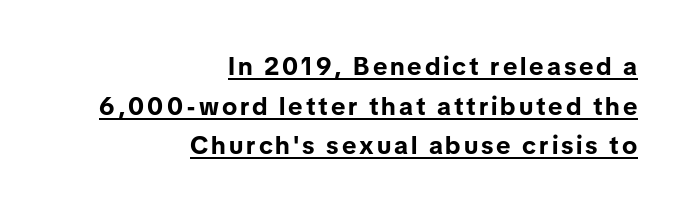
Q: Is the text bold? A: Yes.
Q: Is the text italic (slanted)? A: No, it is upright.
Q: Is the text underlined? A: Yes.
Q: How is the paragraph aligned? A: Right-aligned.
Q: Is the spacing between lines tight, normal or loose? A: Normal.
